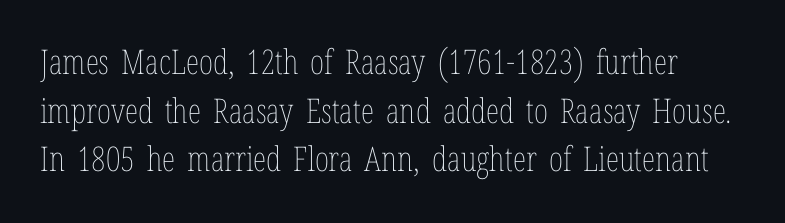
The image shows 34 px thin, condensed type, upright; set normal line spacing (1.43x), normal letter spacing, not underlined; low stroke contrast and a medium x-height.
